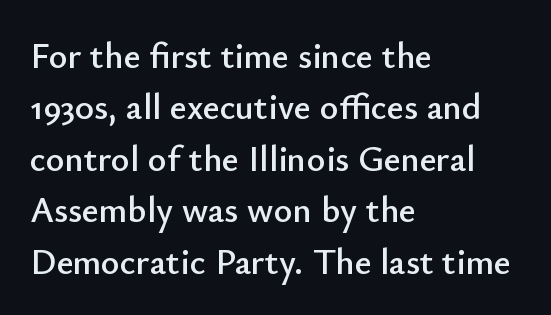
Q: Is the text italic (slanted)? A: No, it is upright.
Q: Is the typeface a serif or a sans-serif typeface? A: Sans-serif.
Q: Is the text underlined? A: No.
Q: How is the paragraph aligned? A: Left-aligned.
Q: Is the spacing between letters normal or unusually wide? A: Normal.
Q: Is the spacing between lines tight, normal or loose? A: Normal.
Q: Width (condensed, normal, or wide)? A: Normal.
Q: Stroke contrast? A: Low.
Q: x-height? A: Small.
Q: Monospaced? A: No.
